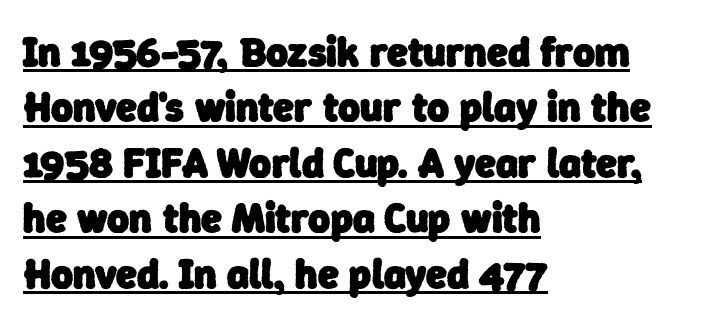
{"serif": "no", "bold": "yes", "weight": "heavy", "width": "normal", "stroke_contrast": "low", "x_height": "medium", "monospaced": "no", "underline": "yes", "align": "left", "line_spacing": "normal", "line_spacing_ratio": 1.32, "letter_spacing": "normal", "letter_spacing_em": 0.0, "glyph_px": 42}
